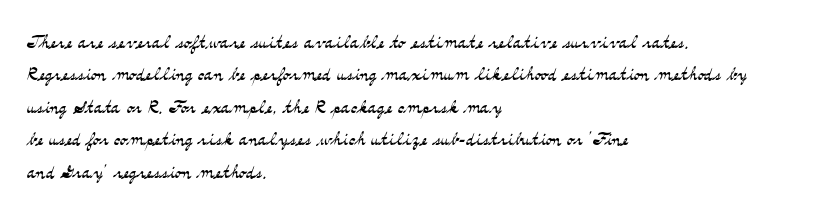
The typesetter chose a ragged-right arrangement here. In terms of letterspacing, this is plain default setting. Descenders hang freely into open space. A typesetter would call this leading conventional body-copy spacing. Stems and bowls with no extra thickness — not bold.
